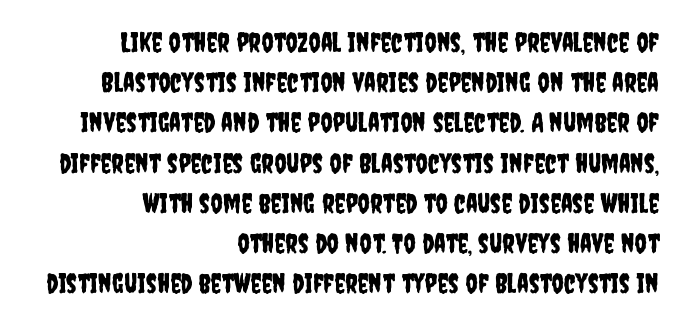
Q: Is the text italic (slanted)? A: No, it is upright.
Q: Is the text underlined? A: No.
Q: How is the paragraph aligned? A: Right-aligned.
Q: Is the spacing between letters normal or unusually wide? A: Normal.
Q: Is the spacing between lines tight, normal or loose? A: Normal.
